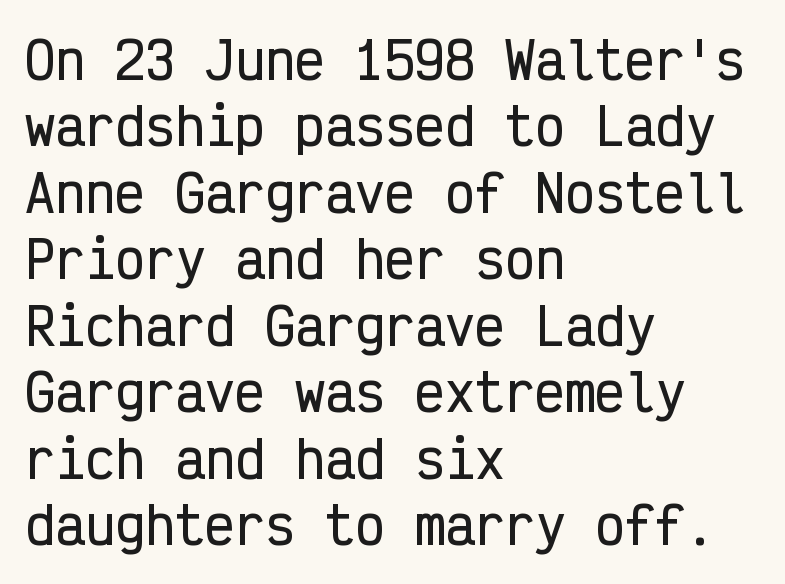
I'd call this a sans setting — the letters go barefoot. Teacher's note: observe the even left margin — that is flush-left alignment. The rendering uses a moderate line-height, typical for paragraphs. Fixed-width glyphs throughout — classic coding-font behaviour. Designer's note — italics off, roman on. Glyph-to-glyph distance matches everyday printed text.
